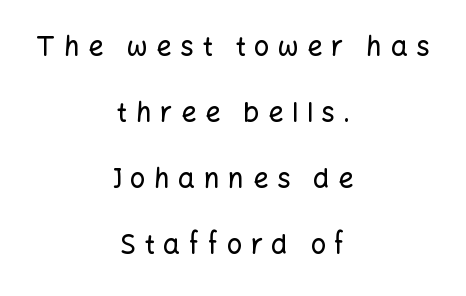
{"italic": "no", "underline": "no", "align": "center", "line_spacing": "loose", "line_spacing_ratio": 2.45, "letter_spacing": "wide", "letter_spacing_em": 0.31, "glyph_px": 27}
